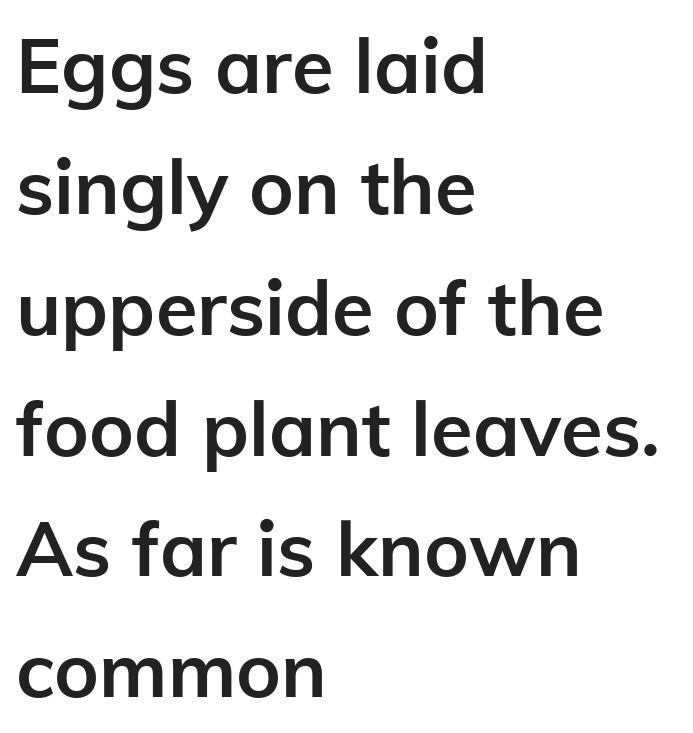
{"serif": "no", "italic": "no", "bold": "yes", "weight": "semibold", "width": "normal", "stroke_contrast": "low", "x_height": "medium", "monospaced": "no", "underline": "no", "align": "left", "line_spacing": "normal", "line_spacing_ratio": 1.59, "letter_spacing": "normal", "letter_spacing_em": 0.0, "glyph_px": 76}
